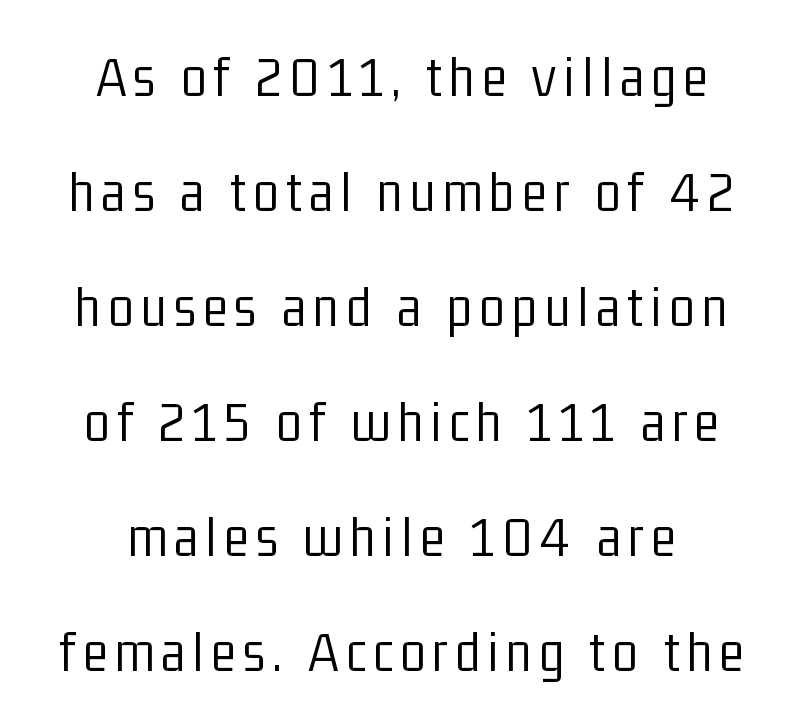
Q: Is the text bold? A: No.
Q: Is the text italic (slanted)? A: No, it is upright.
Q: Is the typeface a serif or a sans-serif typeface? A: Sans-serif.
Q: Is the text underlined? A: No.
Q: Is the spacing between lines tight, normal or loose? A: Loose.
Q: Width (condensed, normal, or wide)? A: Condensed.
Q: Stroke contrast? A: Low.
Q: x-height? A: Medium.
Q: Monospaced? A: No.
